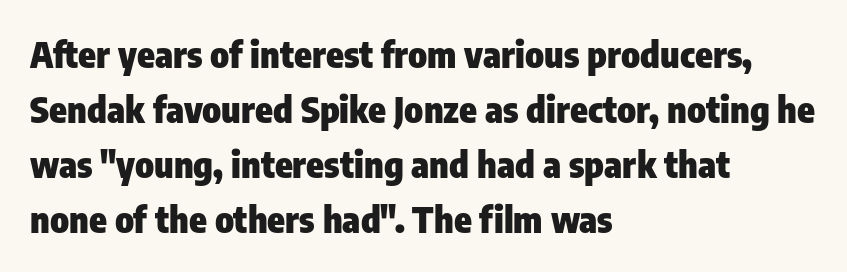
The letters advance in unequal steps, a hallmark of proportional type. I'd describe the lettering as bold — thick and assertive. Underline: absent. The typography opts for an upright posture over an oblique one. A student would call this left alignment; a typographer would say flush left, rag right.
